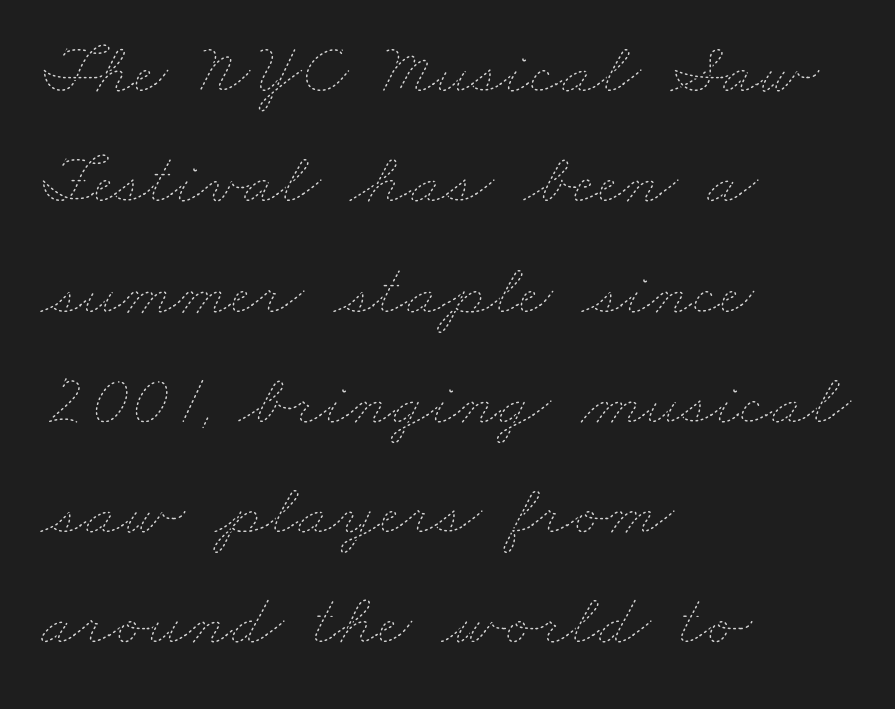
The image shows 74 px thin, wide type; set left-aligned, normal line spacing (1.49x), normal letter spacing, not underlined; low stroke contrast and a small x-height.
